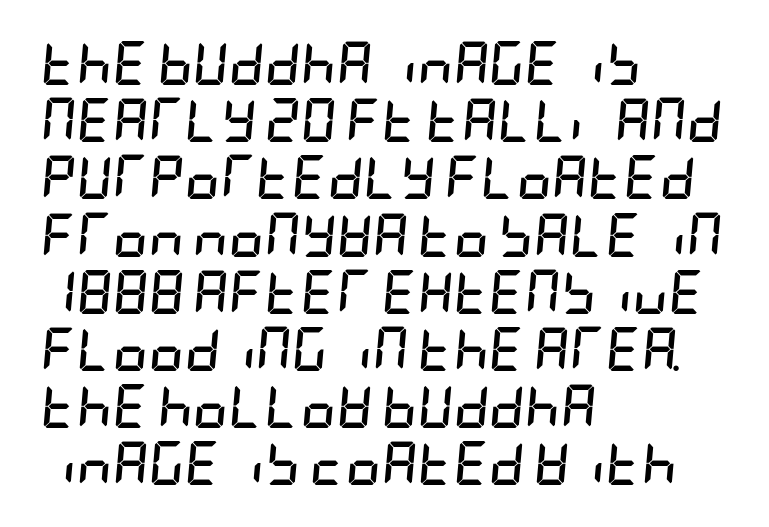
{"italic": "yes", "lean": "right", "slant_degrees": 5, "bold": "yes", "weight": "semibold", "width": "condensed", "stroke_contrast": "low", "x_height": "large", "underline": "no", "align": "left", "line_spacing": "normal", "line_spacing_ratio": 1.3, "letter_spacing": "normal", "letter_spacing_em": 0.0, "glyph_px": 44}
